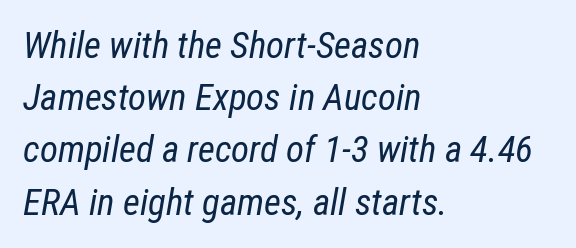
Posture: slanted. The strokes carry an ordinary text weight at most. Glyph-to-glyph distance matches everyday printed text. A bare baseline throughout the passage. Interline gaps are of average width in this sample.
